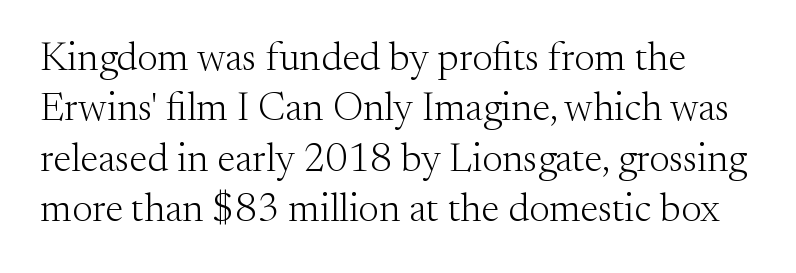
Q: Is the text bold? A: No.
Q: Is the text italic (slanted)? A: No, it is upright.
Q: Is the typeface a serif or a sans-serif typeface? A: Serif.
Q: Is the text underlined? A: No.
Q: Is the spacing between letters normal or unusually wide? A: Normal.
Q: Is the spacing between lines tight, normal or loose? A: Normal.
Q: Width (condensed, normal, or wide)? A: Normal.
Q: Stroke contrast? A: Medium.
Q: x-height? A: Small.
Q: Monospaced? A: No.
